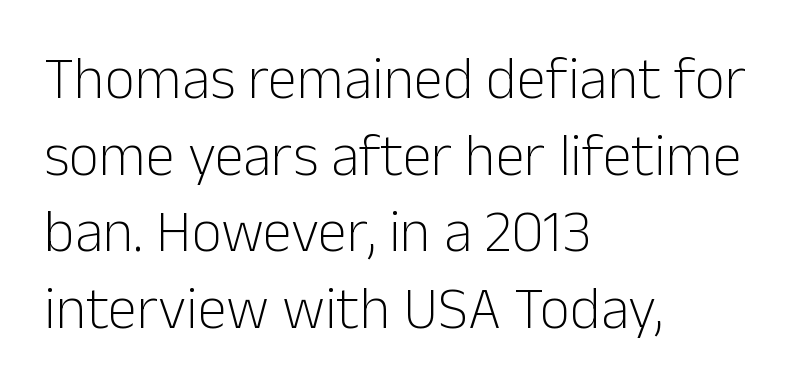
The lines sit at an ordinary, default distance from one another. One-word summary of the alignment: left. Tracking here is standard; glyphs follow each other at the usual distance. Ink coverage per letter is moderate at most. Proportional: the letters do not fall into vertical columns. The lettering holds an erect, upright posture throughout.
